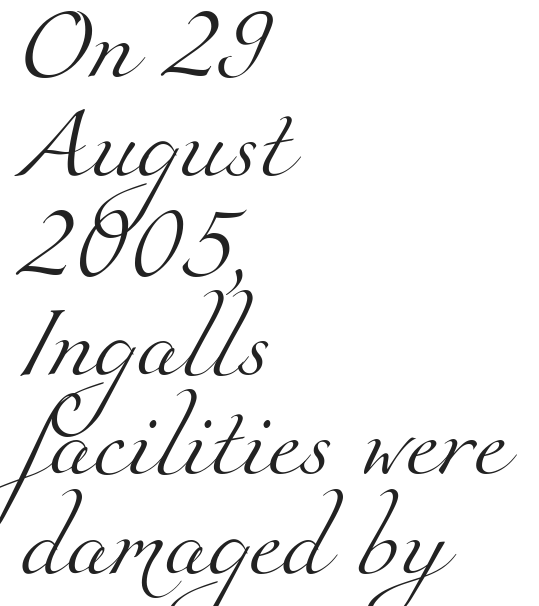
The image shows 72 px light serif type; set left-aligned, normal line spacing (1.38x), normal letter spacing, not underlined; medium stroke contrast and a small x-height.
